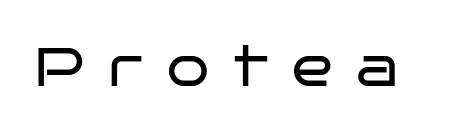
Spacing verdict: proportional, widths tailored to each character. You could only call the tracking loose — the letters float apart. The lettering holds an erect, upright posture throughout. Font category for this specimen: sans-serif.
